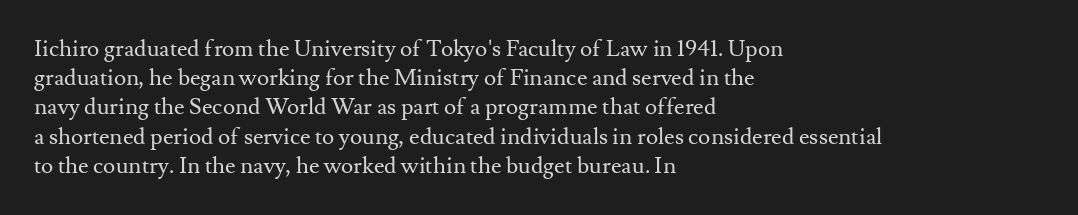
{"italic": "no", "bold": "no", "underline": "no", "align": "left", "line_spacing": "normal", "line_spacing_ratio": 1.27, "letter_spacing": "normal", "letter_spacing_em": 0.0, "glyph_px": 23}
